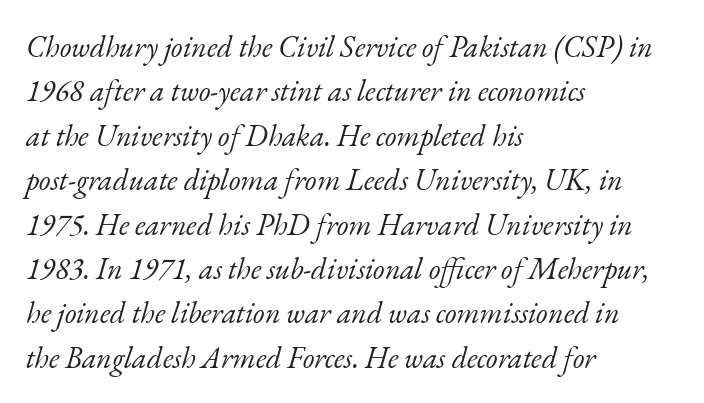
The image shows 30 px light serif type, italic (leaning right); set left-aligned, normal line spacing (1.48x), normal letter spacing, not underlined; low stroke contrast and a small x-height.
